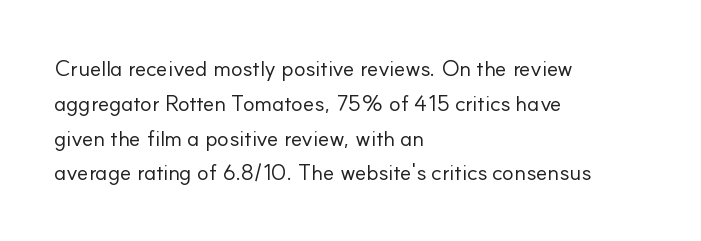
The image shows 22 px text type, upright; set left-aligned, normal line spacing (1.58x), normal letter spacing, not underlined.
